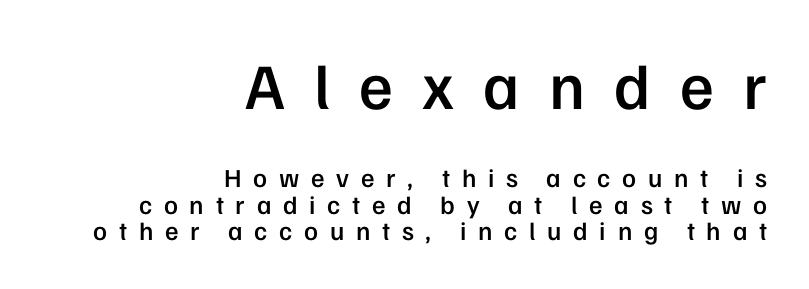
{"serif": "no", "italic": "no", "bold": "semi", "weight": "semibold", "width": "normal", "stroke_contrast": "low", "x_height": "medium", "monospaced": "no", "underline": "no", "align": "right", "line_spacing": "tight", "line_spacing_ratio": 1.02, "letter_spacing": "wide", "letter_spacing_em": 0.45, "larger_block": "first", "size_ratio": 2.5, "glyph_px": 65}
